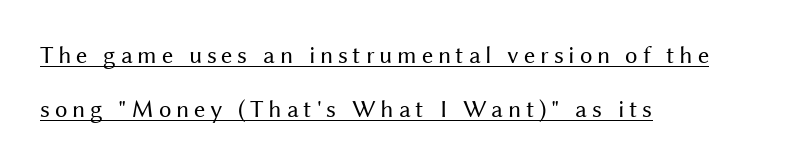
The image shows 25 px text type, upright; set left-aligned, loose line spacing (2.16x), underlined.
